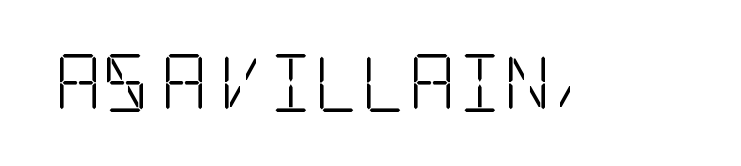
The horizontal fit of the characters is conventional and even. Any mark beneath the type? The region is blank. The characters are drawn with everyday or finer stroke widths. Quick note: not italic, upright. The letters carry serifs — small finishing strokes at the ends of their stems.
